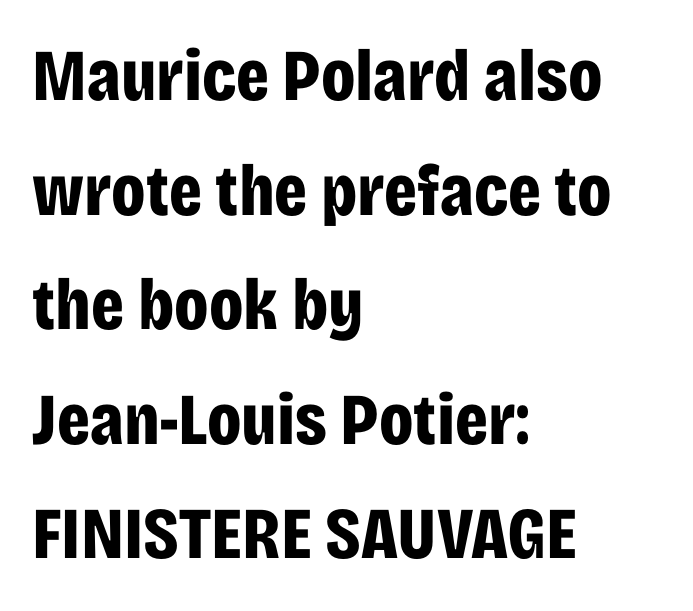
Think of a printed novel: that variable character pitch is what you see here. Bold? Absolutely — the strokes are thick and heavy. Bare-footed words on every line. Characters follow at the spacing the type designer built in.
